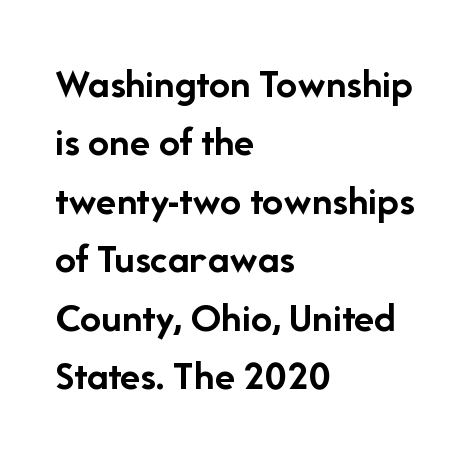
Q: Is the text bold? A: Yes.
Q: Is the text italic (slanted)? A: No, it is upright.
Q: Is the typeface a serif or a sans-serif typeface? A: Sans-serif.
Q: Is the text underlined? A: No.
Q: How is the paragraph aligned? A: Left-aligned.
Q: Is the spacing between letters normal or unusually wide? A: Normal.
Q: Is the spacing between lines tight, normal or loose? A: Normal.
Q: Width (condensed, normal, or wide)? A: Normal.
Q: Stroke contrast? A: Low.
Q: x-height? A: Medium.
Q: Monospaced? A: No.
